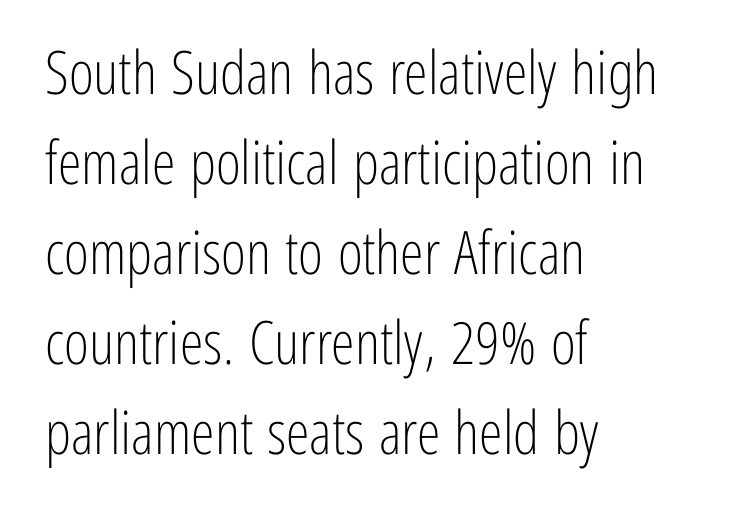
Each new line begins a customary step beneath the previous one. Tall strokes in this sample are plumb rather than angled. A student would call this left alignment; a typographer would say flush left, rag right. Check the space under the baseline: it is left empty. Is this a sans? Yes — the strokes have no serifs. Heft: none added — not bold.
